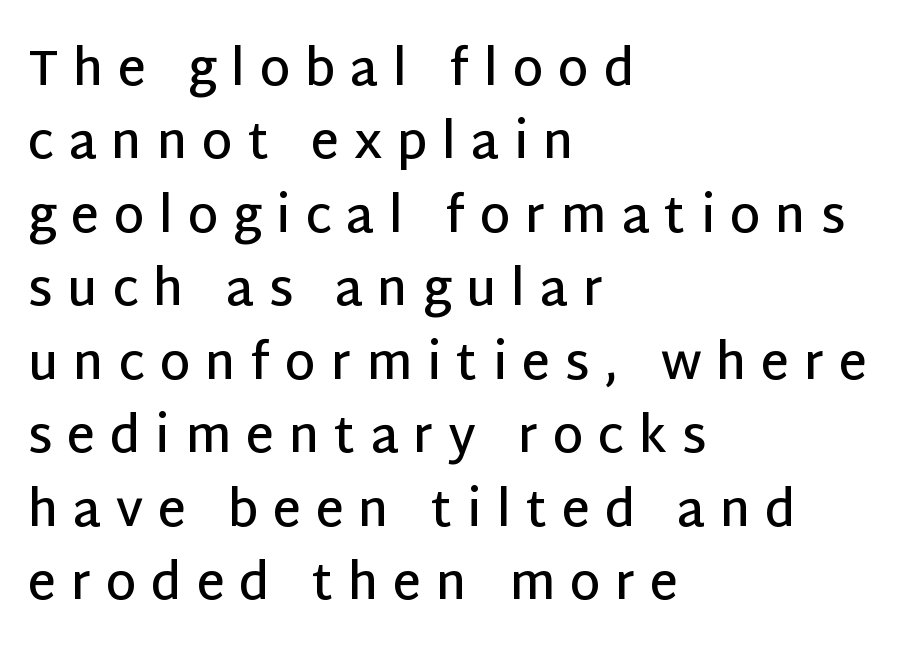
The image shows 49 px semibold sans-serif type, upright; set left-aligned, normal line spacing (1.5x), unusually wide letter spacing (+0.3 em), not underlined; low stroke contrast and a large x-height.
